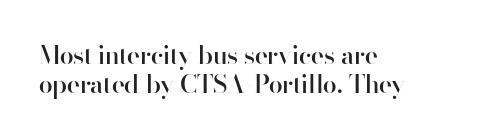
Q: Is the text bold? A: Semi-bold.
Q: Is the text italic (slanted)? A: No, it is upright.
Q: Is the text underlined? A: No.
Q: How is the paragraph aligned? A: Left-aligned.
Q: Is the spacing between letters normal or unusually wide? A: Normal.
